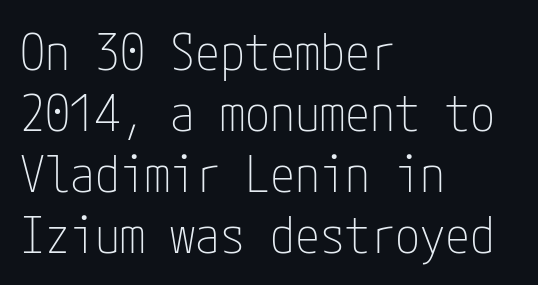
The image shows 50 px thin, condensed sans-serif type, upright; set left-aligned, line spacing 1.22x, normal letter spacing, not underlined; low stroke contrast and a medium x-height.
